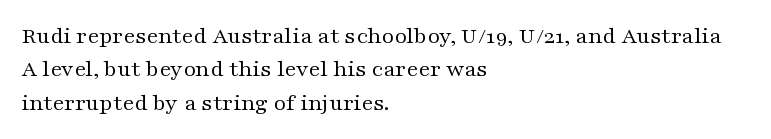
The letterforms sit at book weight or below. Posture: straight, roman, zero tilt. Tracking value appears to be zero — textbook default spacing. The passage shown stacks its lines at a standard gap. Is the block centered? No — it sits flush against the left margin. The foot of each line stays bare and open.
